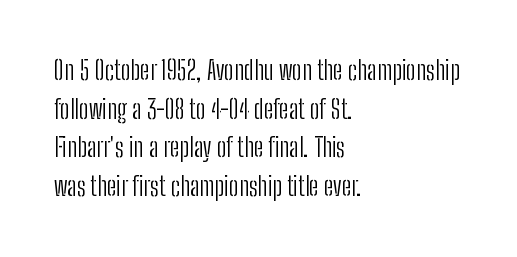
{"italic": "no", "bold": "no", "underline": "no", "align": "left", "line_spacing": "normal", "line_spacing_ratio": 1.49, "letter_spacing": "normal", "letter_spacing_em": 0.0, "glyph_px": 26}
